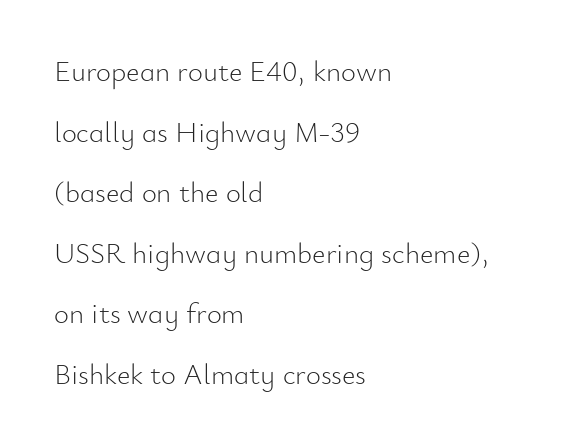
Q: Is the text bold? A: No.
Q: Is the text italic (slanted)? A: No, it is upright.
Q: Is the typeface a serif or a sans-serif typeface? A: Sans-serif.
Q: Is the text underlined? A: No.
Q: How is the paragraph aligned? A: Left-aligned.
Q: Is the spacing between letters normal or unusually wide? A: Normal.
Q: Is the spacing between lines tight, normal or loose? A: Loose.
Q: Width (condensed, normal, or wide)? A: Normal.
Q: Stroke contrast? A: Low.
Q: x-height? A: Small.
Q: Monospaced? A: No.
